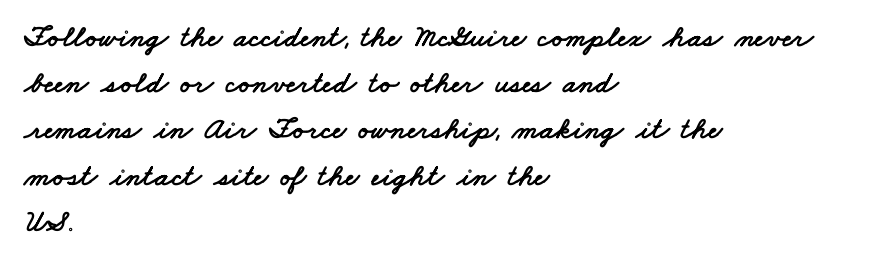
The letters advance in unequal steps, a hallmark of proportional type. Line spacing here is normal. I'd call this a sans setting — the letters go barefoot. Spacing between characters is what you'd get straight out of the box.
